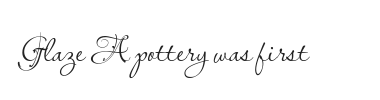
{"serif": "no", "bold": "no", "weight": "light", "width": "normal", "stroke_contrast": "low", "x_height": "small", "monospaced": "no", "underline": "no", "letter_spacing": "normal", "letter_spacing_em": 0.0, "glyph_px": 36}
